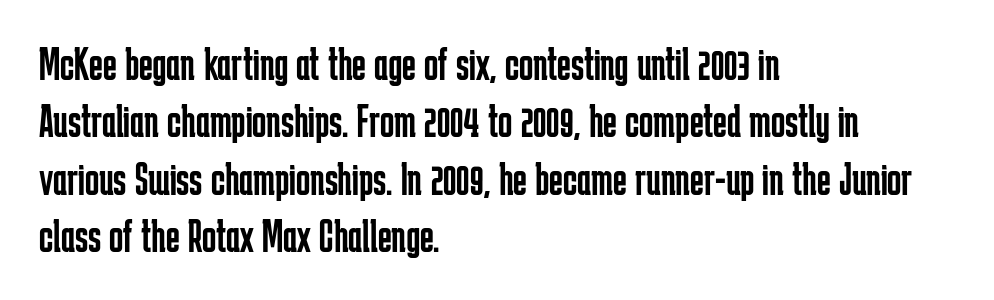
{"serif": "no", "italic": "no", "bold": "no", "weight": "regular", "width": "condensed", "stroke_contrast": "low", "x_height": "medium", "monospaced": "no", "underline": "no", "align": "left", "line_spacing_ratio": 1.22, "letter_spacing": "normal", "letter_spacing_em": 0.0, "glyph_px": 47}
